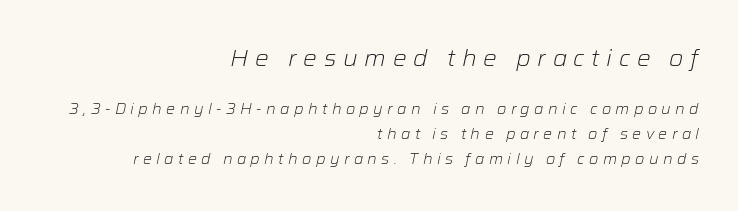
{"italic": "yes", "lean": "right", "slant_degrees": 12, "bold": "no", "underline": "no", "align": "right", "line_spacing": "normal", "line_spacing_ratio": 1.68, "letter_spacing": "wide", "letter_spacing_em": 0.29, "larger_block": "first", "size_ratio": 1.53, "glyph_px": 23}
